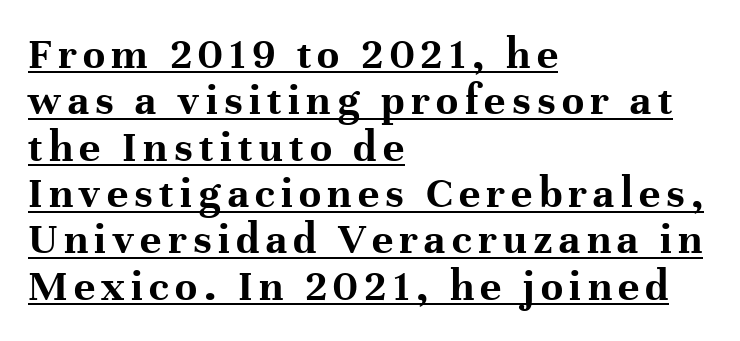
The image shows 45 px bold serif type, upright; set left-aligned, tight line spacing (1.03x), underlined; high stroke contrast and a medium x-height.
